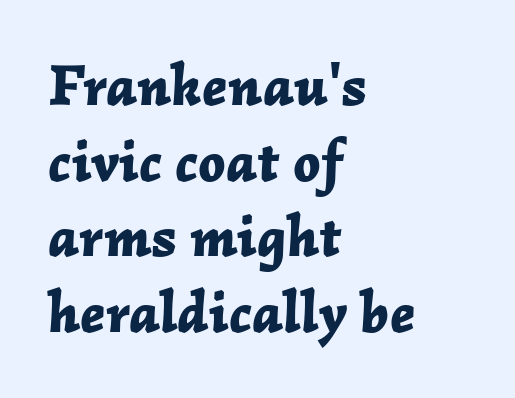
{"italic": "yes", "lean": "right", "slant_degrees": 2, "bold": "yes", "weight": "bold", "width": "normal", "stroke_contrast": "low", "x_height": "medium", "monospaced": "no", "underline": "no", "align": "left", "line_spacing": "normal", "line_spacing_ratio": 1.28, "letter_spacing": "normal", "letter_spacing_em": 0.0, "glyph_px": 59}
